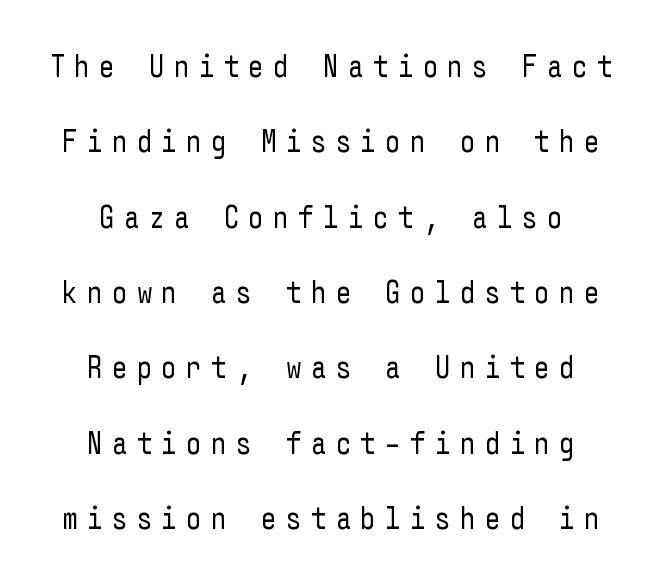
{"serif": "no", "italic": "no", "bold": "no", "weight": "regular", "width": "condensed", "stroke_contrast": "low", "x_height": "medium", "underline": "no", "line_spacing": "loose", "line_spacing_ratio": 2.43, "letter_spacing": "wide", "letter_spacing_em": 0.29, "glyph_px": 31}
